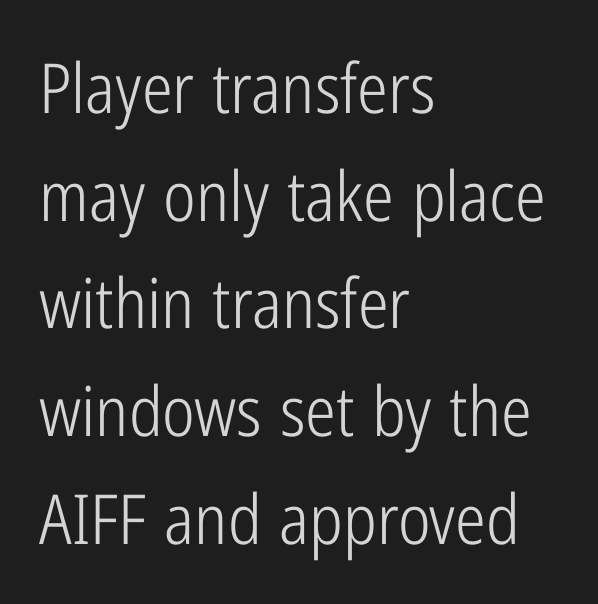
{"serif": "no", "italic": "no", "bold": "no", "weight": "light", "width": "condensed", "stroke_contrast": "low", "x_height": "medium", "monospaced": "no", "underline": "no", "align": "left", "line_spacing": "normal", "line_spacing_ratio": 1.56, "letter_spacing": "normal", "letter_spacing_em": 0.0, "glyph_px": 69}
